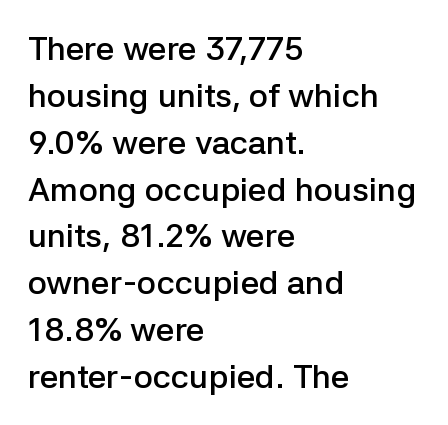
The image shows 33 px semibold sans-serif type, upright; set left-aligned, normal line spacing (1.42x), normal letter spacing, not underlined; low stroke contrast and a medium x-height.
